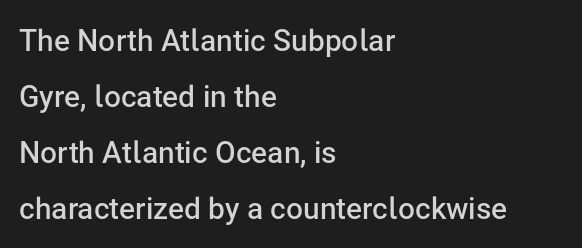
{"serif": "no", "italic": "no", "bold": "semi", "weight": "semibold", "width": "normal", "stroke_contrast": "low", "x_height": "medium", "monospaced": "no", "underline": "no", "align": "left", "line_spacing_ratio": 1.87, "letter_spacing": "normal", "letter_spacing_em": 0.0, "glyph_px": 30}
